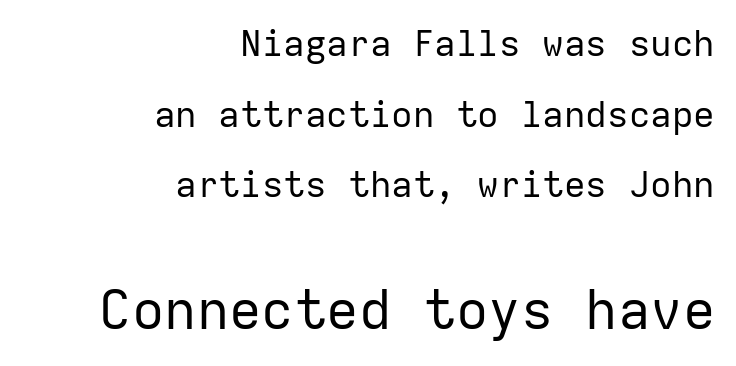
These lines were composed using upright roman letters. Here the glyphs are tracked normally, forming tight word shapes. The weight tops out at a normal text grade. The space directly below the letters is spotless. Whoever set this chose breathing room over compactness in the vertical rhythm. These lines stack with their right ends in a neat column.
